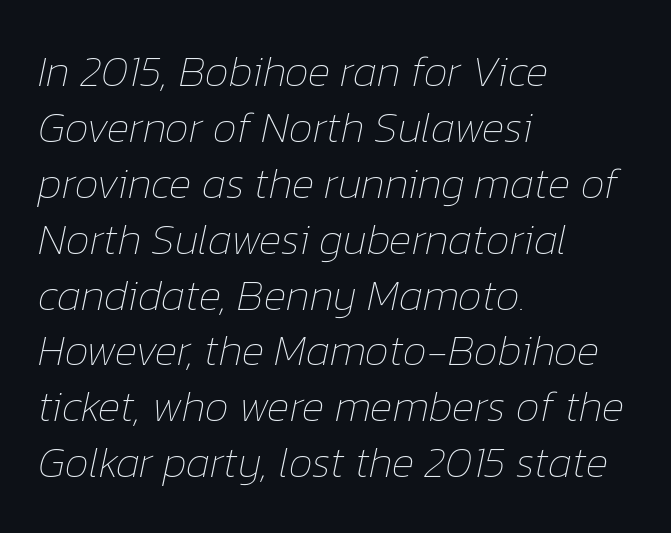
Characters follow at the spacing the type designer built in. The letters are slanted; this is an italic face. The space between consecutive lines is moderate. Is the block centered? No — it sits flush against the left margin. Quick note: underline off. The letterforms sit at book weight or below.
